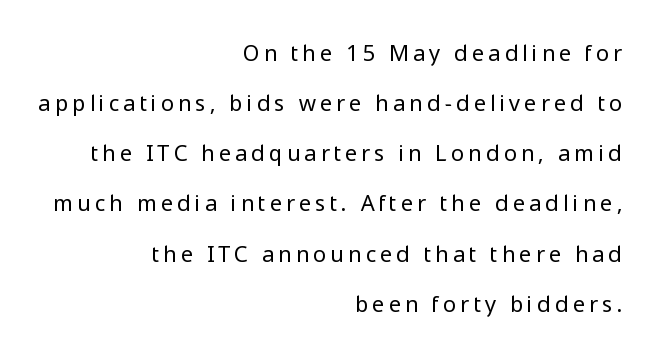
The area under the type is left untouched. Short note: letters widely spaced. Whoever set this chose breathing room over compactness in the vertical rhythm. Does the lettering tilt? It doesn't — this is upright. Each stroke keeps to a modest, everyday thickness or less. This sample is right-justified, so line beginnings fall wherever the words allow.
